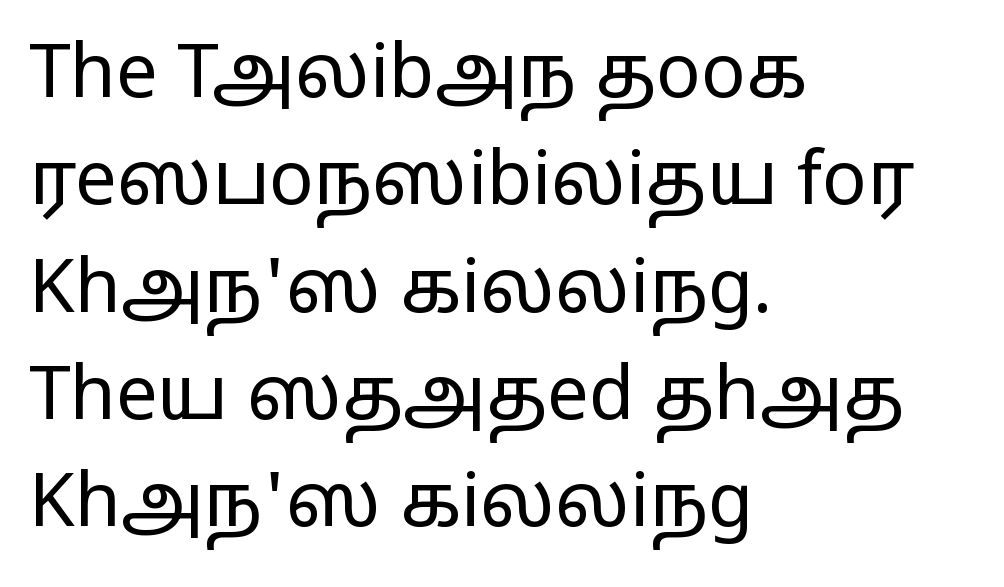
The image shows 74 px regular-weight, wide sans-serif type, upright; set left-aligned, normal line spacing (1.45x), normal letter spacing, not underlined; low stroke contrast and a medium x-height.
